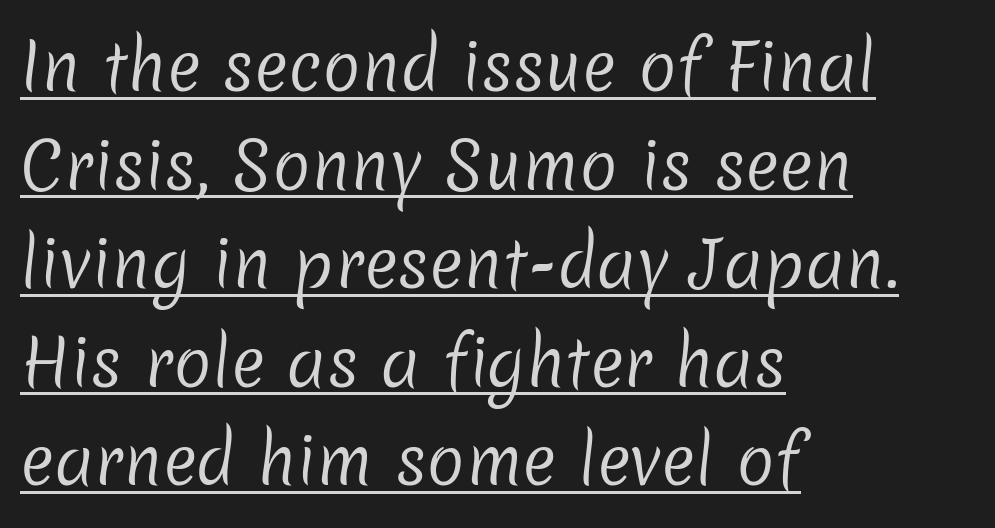
The image shows 64 px regular-weight sans-serif type; set left-aligned, normal line spacing (1.54x), normal letter spacing, underlined; low stroke contrast and a medium x-height.
